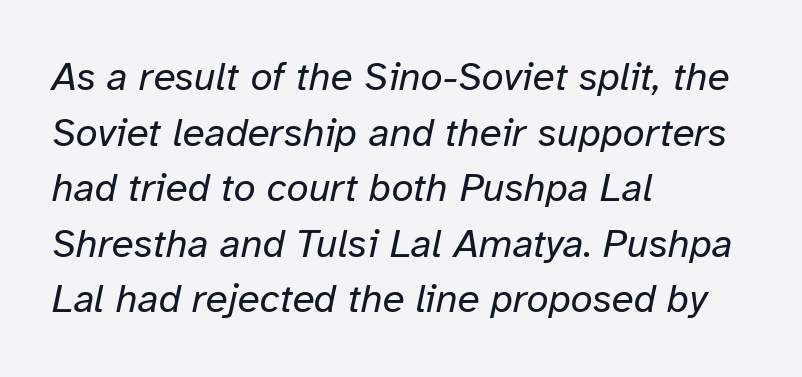
The image shows 40 px regular-weight type, italic (leaning right); set left-aligned, normal line spacing (1.39x), normal letter spacing, not underlined; low stroke contrast and a medium x-height.
